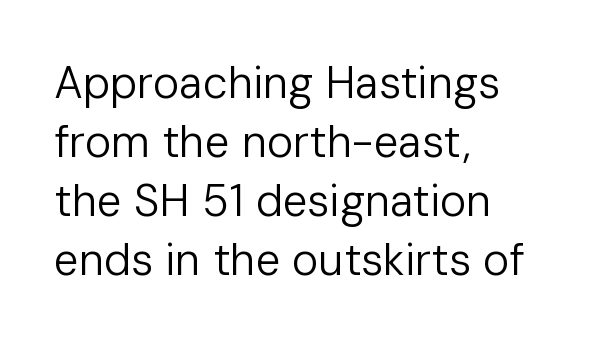
Style check: upright. Here the glyphs are tracked normally, forming tight word shapes. This sample uses a sans-serif face. The face used here is proportionally spaced, like ordinary book or web type. Bare-footed words on every line. The rag falls on the right side of this text block.
